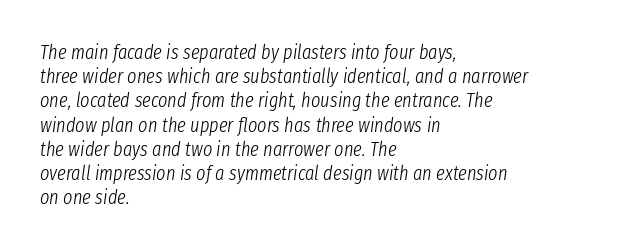
The image shows 20 px text type, italic (leaning right); set left-aligned, line spacing 1.21x, normal letter spacing, not underlined.
